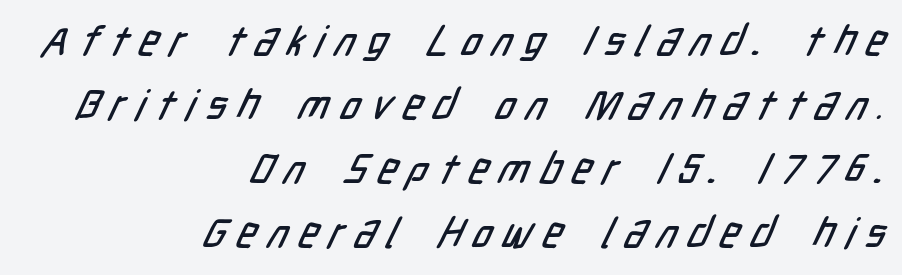
{"serif": "no", "width": "condensed", "stroke_contrast": "low", "x_height": "medium", "monospaced": "no", "underline": "no", "align": "right", "line_spacing": "normal", "line_spacing_ratio": 1.52, "letter_spacing": "wide", "letter_spacing_em": 0.26, "glyph_px": 42}
